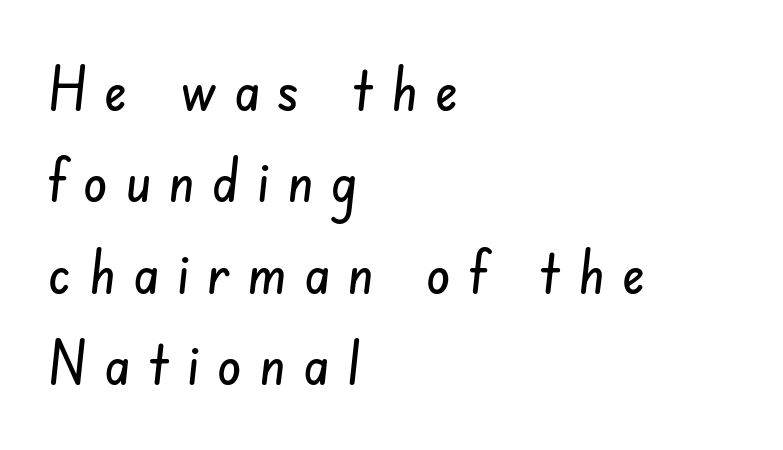
{"serif": "no", "width": "condensed", "stroke_contrast": "low", "x_height": "small", "monospaced": "no", "underline": "no", "align": "left", "line_spacing": "normal", "line_spacing_ratio": 1.5, "letter_spacing": "wide", "letter_spacing_em": 0.29, "glyph_px": 61}
